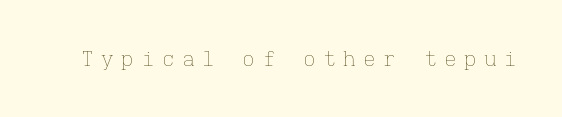
Q: Is the text bold? A: No.
Q: Is the text italic (slanted)? A: No, it is upright.
Q: Is the text underlined? A: No.
Q: Is the spacing between letters normal or unusually wide? A: Unusually wide.
